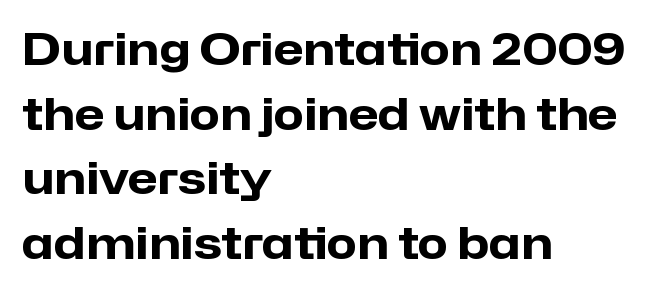
The glyphs have the mass of a bold cut. A normal amount of white space separates one row of letters from the next. These lines are rendered in a variable-pitch font. Short and long lines alike share a common starting point at left. The gap between lines stays unmarked.
